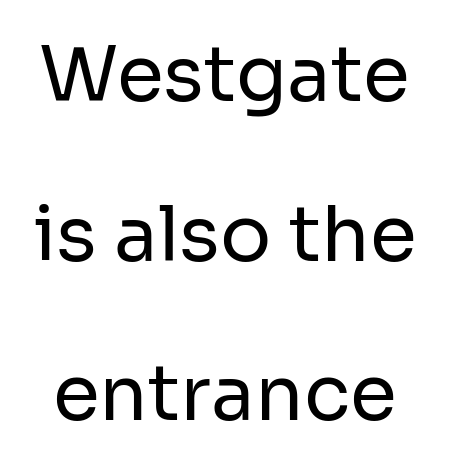
The image shows 76 px regular-weight sans-serif type, upright; set loose line spacing (2.1x), normal letter spacing, not underlined; low stroke contrast and a medium x-height.
